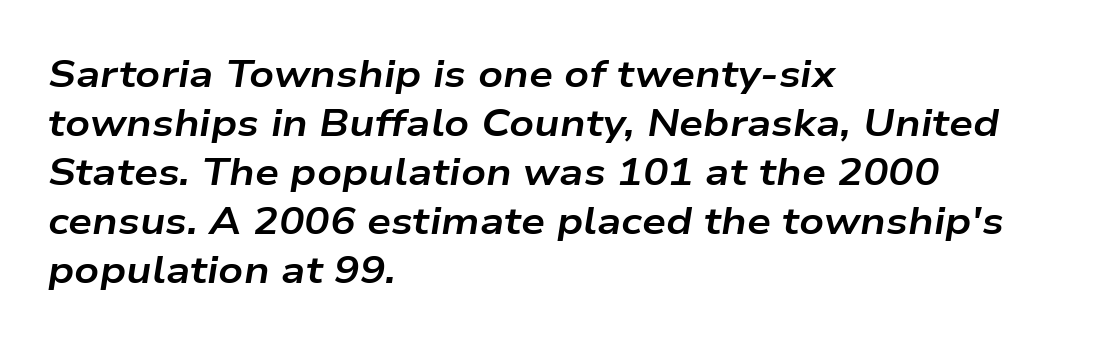
Line starts are locked; line ends wander. Short note: letters normally spaced. The lettering tilts uniformly, giving the passage an italic look. The vertical gap from one line to the next is medium. Strong, thick strokes mark this as bold type.
